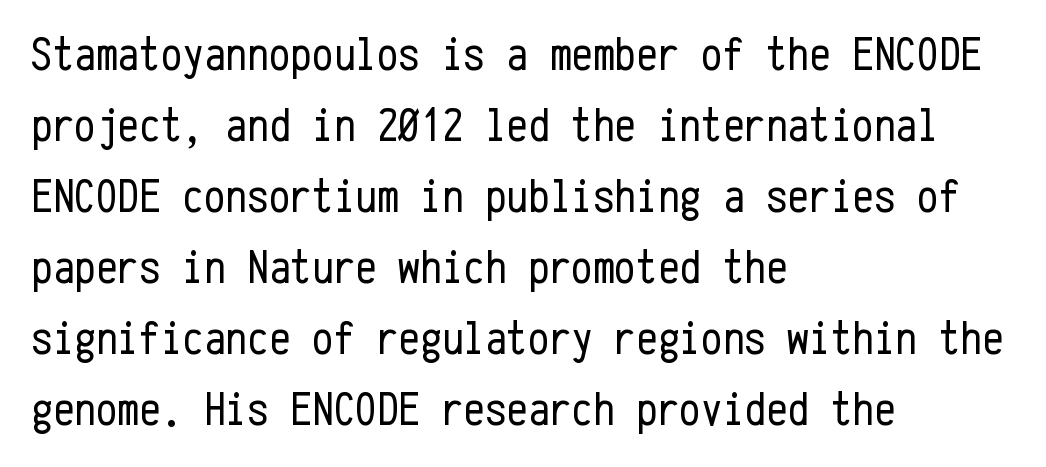
The image shows 48 px regular-weight, condensed sans-serif type, upright, monospaced; set left-aligned, normal line spacing (1.48x), normal letter spacing, not underlined; low stroke contrast and a medium x-height.
